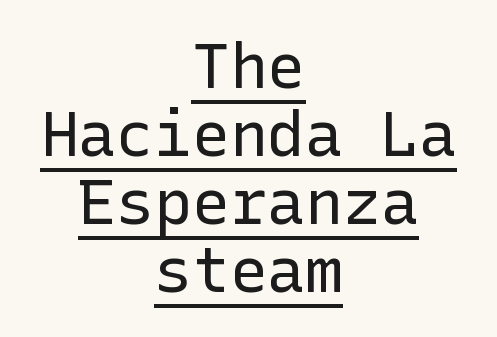
Q: Is the text bold? A: No.
Q: Is the text italic (slanted)? A: No, it is upright.
Q: Is the typeface a serif or a sans-serif typeface? A: Sans-serif.
Q: Is the text underlined? A: Yes.
Q: How is the paragraph aligned? A: Centered.
Q: Is the spacing between letters normal or unusually wide? A: Normal.
Q: Is the spacing between lines tight, normal or loose? A: Tight.
Q: Width (condensed, normal, or wide)? A: Normal.
Q: Stroke contrast? A: Low.
Q: x-height? A: Medium.
